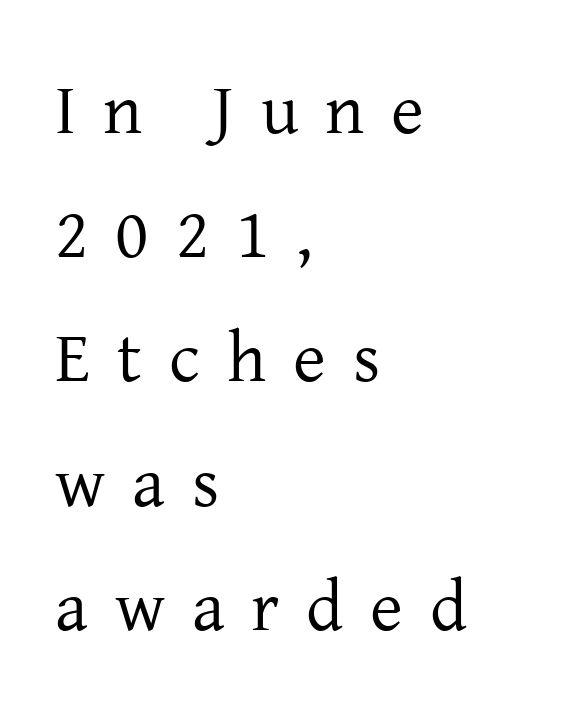
Q: Is the text bold? A: No.
Q: Is the text italic (slanted)? A: No, it is upright.
Q: Is the typeface a serif or a sans-serif typeface? A: Serif.
Q: Is the text underlined? A: No.
Q: How is the paragraph aligned? A: Left-aligned.
Q: Is the spacing between letters normal or unusually wide? A: Unusually wide.
Q: Width (condensed, normal, or wide)? A: Normal.
Q: Stroke contrast? A: Low.
Q: x-height? A: Medium.
Q: Monospaced? A: No.
